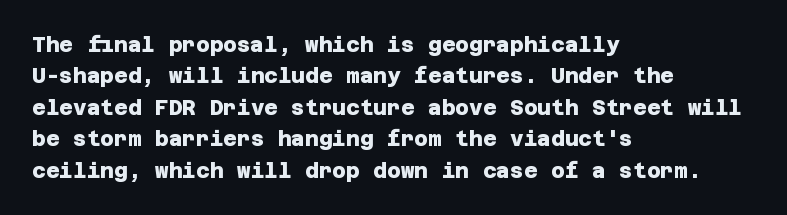
Q: Is the text bold? A: Yes.
Q: Is the text underlined? A: No.
Q: How is the paragraph aligned? A: Left-aligned.
Q: Is the spacing between letters normal or unusually wide? A: Normal.
Q: Is the spacing between lines tight, normal or loose? A: Normal.
